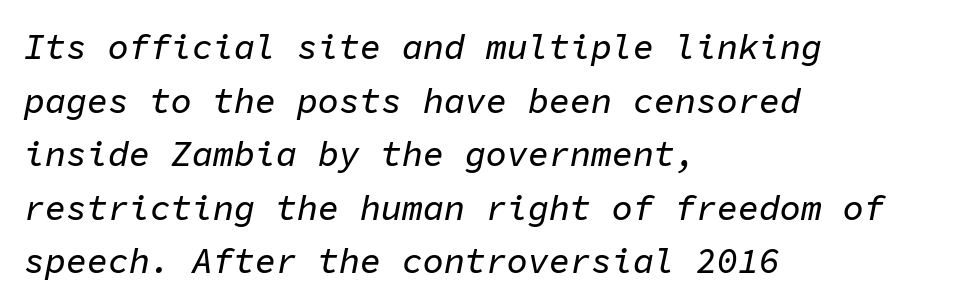
Descenders hang freely into open space. The font's italic variant was chosen for this text. Looks like terminal output: every glyph gets an equal slot. Baseline-to-baseline distance is the conventional proportion of letter height.
